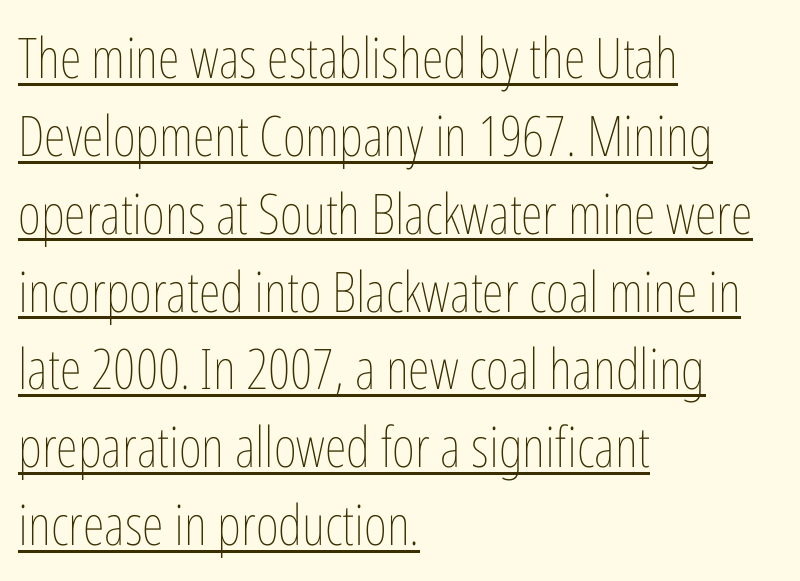
Q: Is the text bold? A: No.
Q: Is the text italic (slanted)? A: No, it is upright.
Q: Is the text underlined? A: Yes.
Q: How is the paragraph aligned? A: Left-aligned.
Q: Is the spacing between letters normal or unusually wide? A: Normal.
Q: Is the spacing between lines tight, normal or loose? A: Normal.
Q: Width (condensed, normal, or wide)? A: Condensed.
Q: Stroke contrast? A: Low.
Q: x-height? A: Medium.
Q: Monospaced? A: No.
